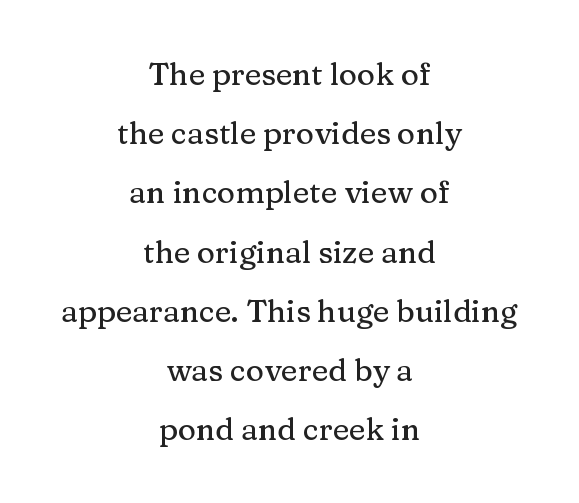
Is this a sans? No — the strokes have serifs. The vertical gap from one line to the next is large. Words float on clear page, feet unadorned. The letters advance in unequal steps, a hallmark of proportional type. Does extra space separate the letters? No, they use regular spacing.
